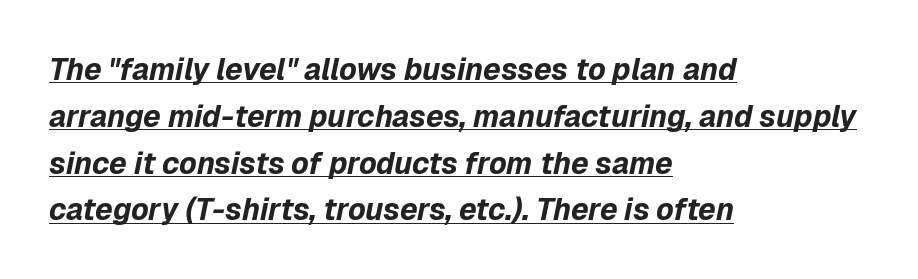
{"italic": "yes", "lean": "right", "slant_degrees": 12, "bold": "yes", "weight": "bold", "width": "normal", "stroke_contrast": "low", "x_height": "medium", "monospaced": "no", "underline": "yes", "align": "left", "line_spacing": "normal", "line_spacing_ratio": 1.56, "letter_spacing": "normal", "letter_spacing_em": 0.0, "glyph_px": 30}
